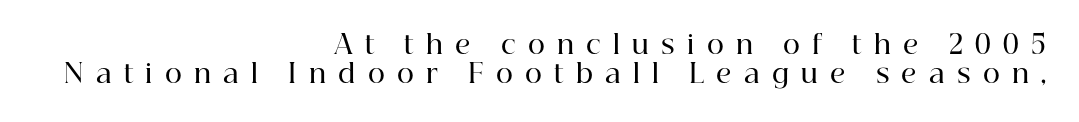
Line ends are locked; line starts wander. Italic? Not at all — the glyphs are vertical. The letters are semibold — heavier than regular but short of a full bold. The passage shown has open, widely tracked lettering throughout. Clear beneath every line of the passage.
